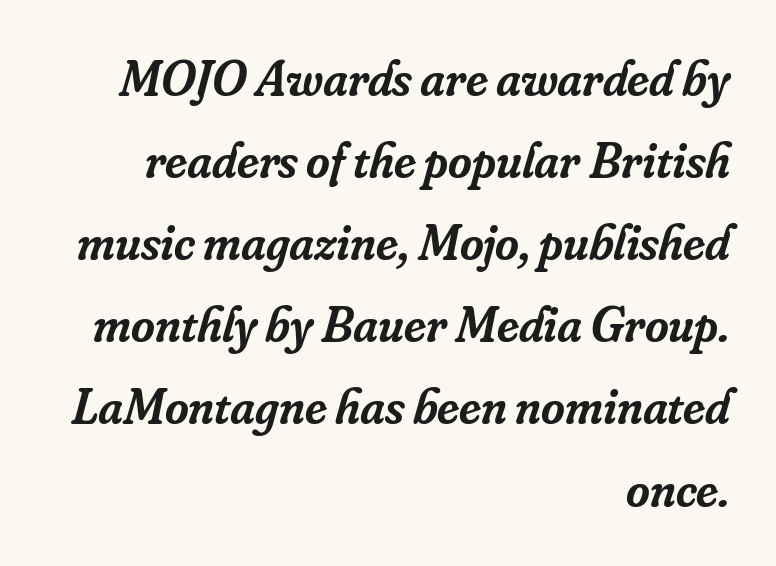
Typographically, this falls in the serif category. Moderately thickened strokes mark this as semibold type. Caption: standard tracking, unaltered. Note the varied advance widths — an 'i' is clearly narrower than an 'm'.
